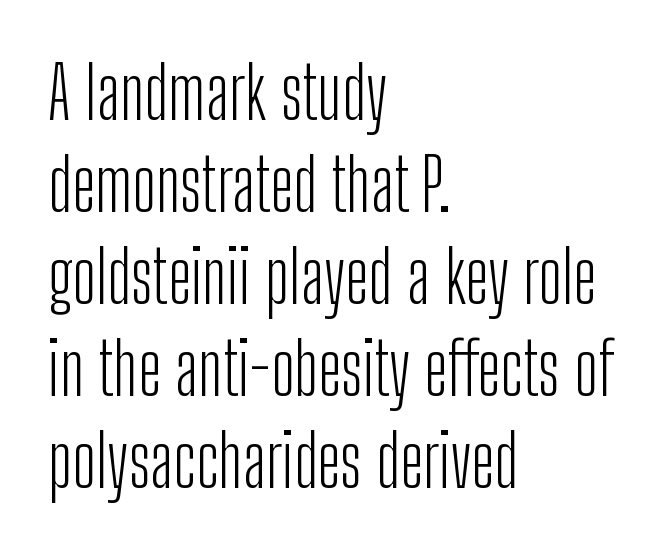
Q: Is the text bold? A: No.
Q: Is the text italic (slanted)? A: No, it is upright.
Q: Is the typeface a serif or a sans-serif typeface? A: Sans-serif.
Q: Is the text underlined? A: No.
Q: How is the paragraph aligned? A: Left-aligned.
Q: Is the spacing between letters normal or unusually wide? A: Normal.
Q: Is the spacing between lines tight, normal or loose? A: Normal.
Q: Width (condensed, normal, or wide)? A: Condensed.
Q: Stroke contrast? A: Low.
Q: x-height? A: Medium.
Q: Monospaced? A: No.
